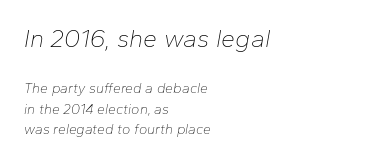
Q: Is the text bold? A: No.
Q: Is the text italic (slanted)? A: Yes, it leans right by about 10 degrees.
Q: Is the text underlined? A: No.
Q: How is the paragraph aligned? A: Left-aligned.
Q: Is the spacing between letters normal or unusually wide? A: Normal.
Q: Is the spacing between lines tight, normal or loose? A: Normal.
Q: Which block of text is set in a larger size, the first (top) or the second (bottom)? A: The first (top) one.
